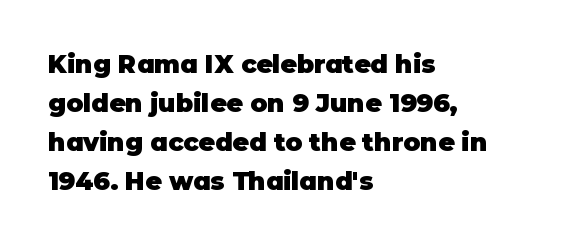
Vertical strokes here are truly vertical. In terms of letterspacing, this is plain default setting. This block has exactly the height ordinary leading produces. Pretty heavy lettering here — definitely bold.
